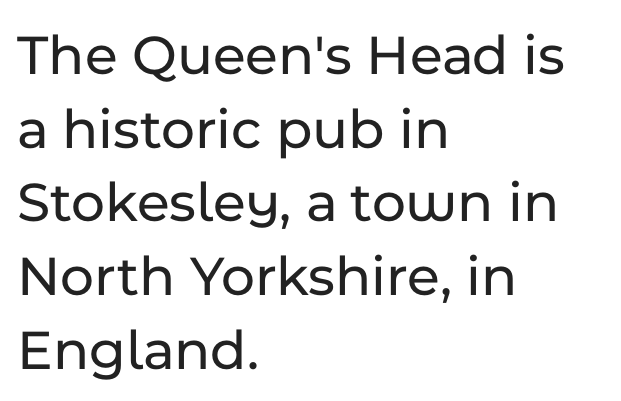
The image shows 58 px sans-serif type, upright; set left-aligned, normal line spacing (1.27x), normal letter spacing, not underlined; low stroke contrast and a medium x-height.
